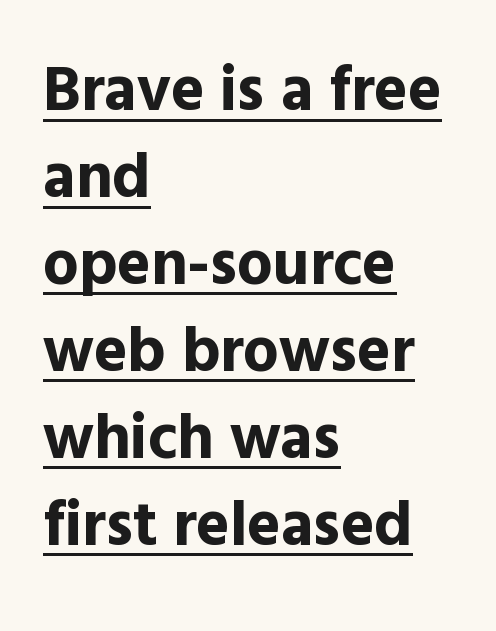
The rag falls on the right side of this text block. This rendering leaves character spacing at its baseline value. You could not count columns in this text — the font is proportionally spaced. A typographer would call this underscored text.
